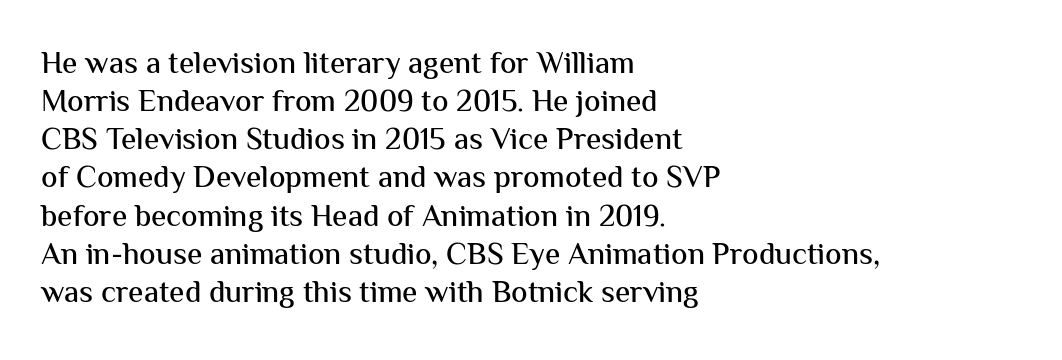
{"serif": "no", "italic": "no", "width": "normal", "stroke_contrast": "medium", "x_height": "medium", "monospaced": "no", "underline": "no", "align": "left", "line_spacing_ratio": 1.23, "letter_spacing": "normal", "letter_spacing_em": 0.0, "glyph_px": 31}
